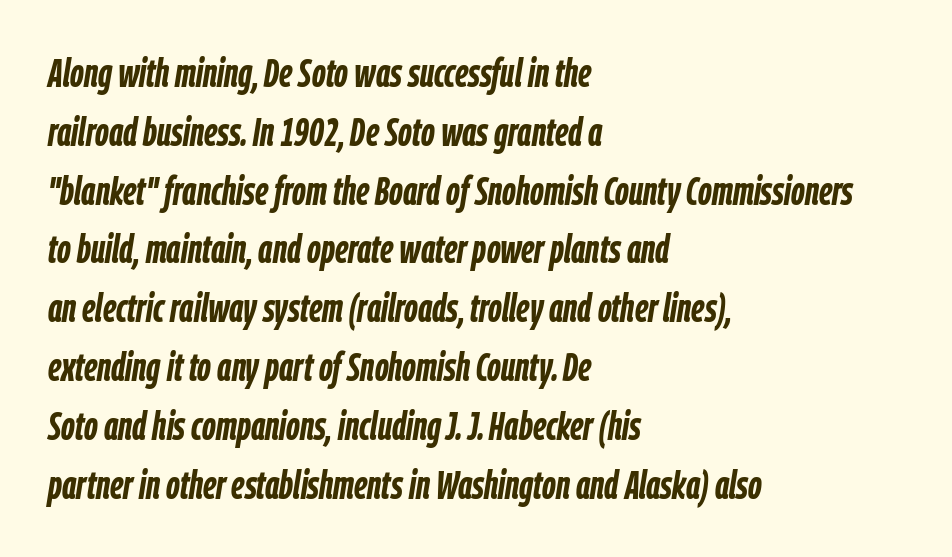
The image shows 40 px semibold, condensed type, italic (leaning right); set left-aligned, normal line spacing (1.47x), normal letter spacing, not underlined; low stroke contrast and a medium x-height.
